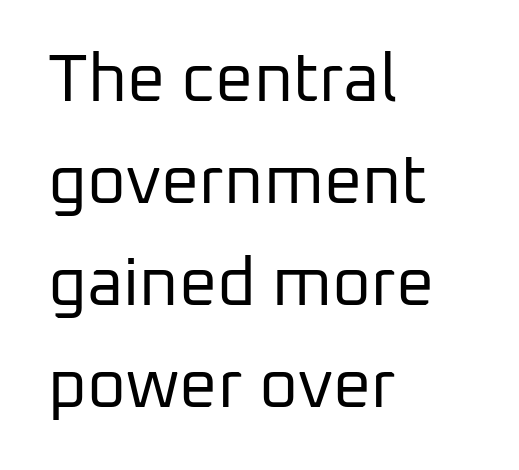
The image shows 67 px regular-weight sans-serif type, upright; set left-aligned, normal line spacing (1.52x), normal letter spacing, not underlined; low stroke contrast and a medium x-height.
